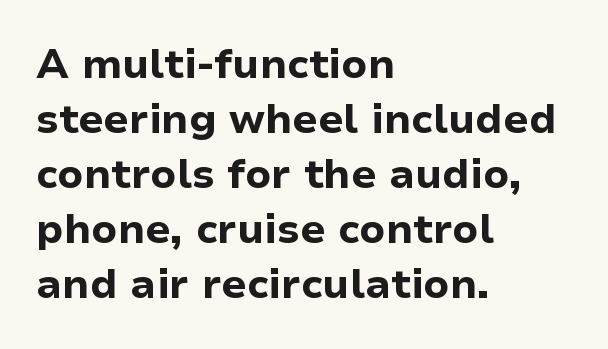
The image shows 41 px bold sans-serif type, upright; set left-aligned, normal line spacing (1.34x), normal letter spacing, not underlined; low stroke contrast and a medium x-height.
